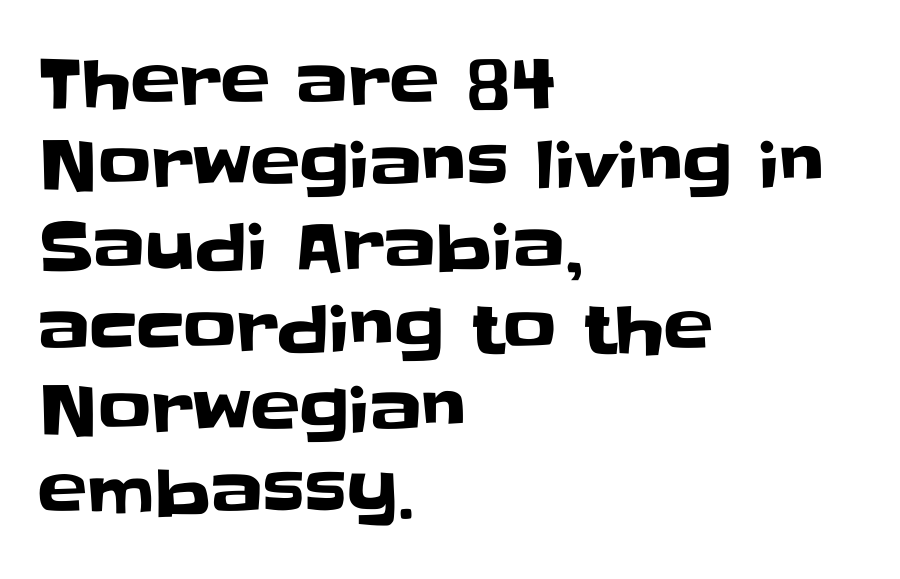
{"serif": "no", "italic": "no", "width": "normal", "stroke_contrast": "low", "x_height": "large", "monospaced": "no", "underline": "no", "align": "left", "line_spacing_ratio": 1.24, "letter_spacing": "normal", "letter_spacing_em": 0.0, "glyph_px": 66}
